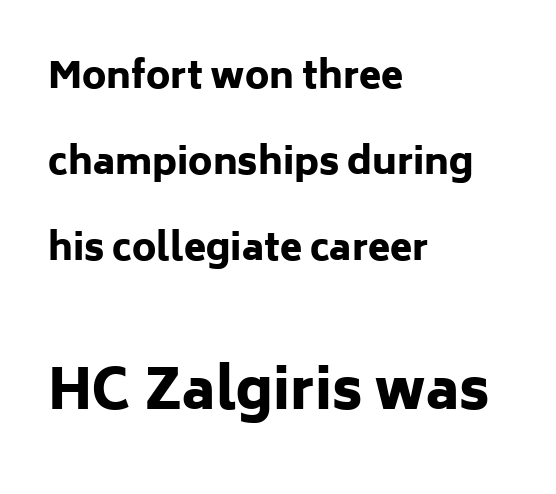
Each letter keeps its own natural width here, so spacing adapts to shape. Inter-character spacing is left at the font's built-in metrics. Interline gaps are noticeably wide in this sample. The typesetter chose a ragged-right arrangement here. If you squint, the bottom block still reads clearly — it's the larger of the two.
